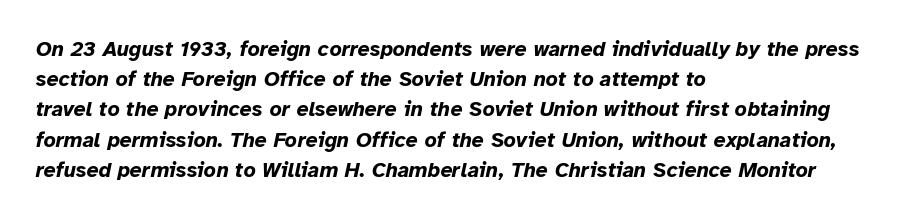
Q: Is the text bold? A: Yes.
Q: Is the text italic (slanted)? A: Yes, it leans right by about 12 degrees.
Q: Is the text underlined? A: No.
Q: How is the paragraph aligned? A: Left-aligned.
Q: Is the spacing between letters normal or unusually wide? A: Normal.
Q: Is the spacing between lines tight, normal or loose? A: Normal.
